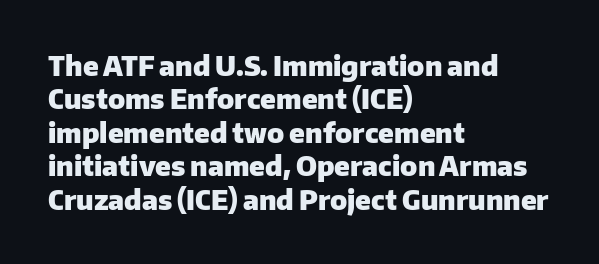
There is no visible air inserted between adjacent glyphs. Compared with a centered layout, this one pins lines to the left instead. The strokes are fattened all the way to bold. A typesetter would mark this as roman, not italic. The words here are not underlined.
